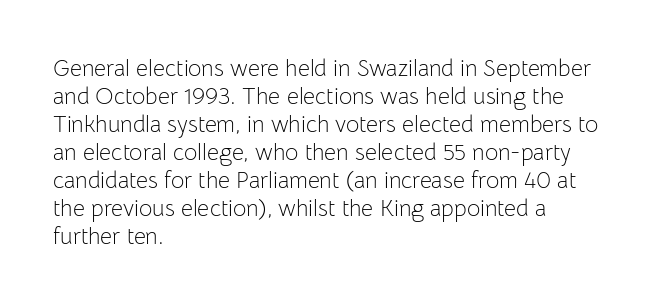
{"italic": "no", "bold": "no", "underline": "no", "align": "left", "line_spacing_ratio": 1.22, "letter_spacing": "normal", "letter_spacing_em": 0.0, "glyph_px": 23}
